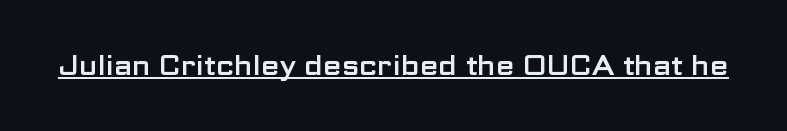
{"italic": "no", "underline": "yes", "letter_spacing": "normal", "letter_spacing_em": 0.0, "glyph_px": 27}
